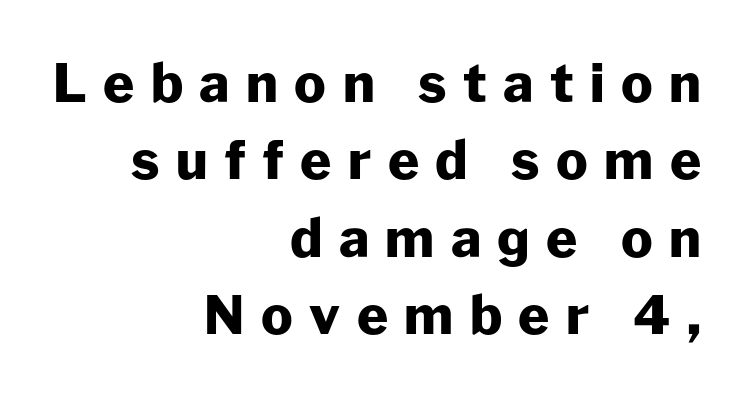
{"serif": "no", "italic": "no", "bold": "yes", "weight": "heavy", "width": "normal", "stroke_contrast": "low", "x_height": "medium", "monospaced": "no", "underline": "no", "align": "right", "line_spacing": "normal", "line_spacing_ratio": 1.46, "letter_spacing": "wide", "letter_spacing_em": 0.31, "glyph_px": 53}
